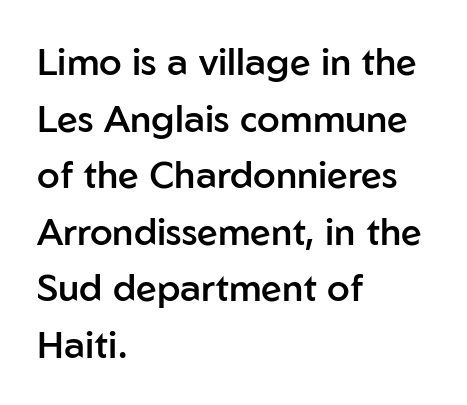
This sample uses plain, unmodified letter spacing. This is the regular roman posture of the typeface. Is this a sans? Yes — the strokes have no serifs. Notice how the passage keeps a crisp vertical edge on the left only.
